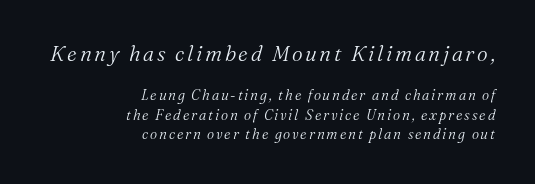
{"italic": "yes", "lean": "right", "slant_degrees": 16, "bold": "no", "underline": "no", "align": "right", "line_spacing": "normal", "line_spacing_ratio": 1.4, "larger_block": "first", "size_ratio": 1.5, "glyph_px": 21}
